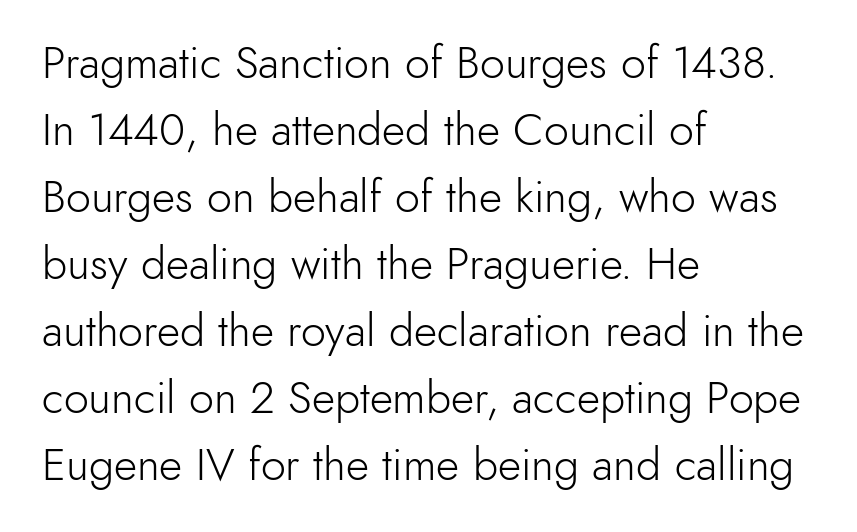
How are the letters spaced? Ordinarily, with no added tracking. These lines are rendered in a variable-pitch font. Evenly set lines give the paragraph a standard silhouette. Layout note: lines flush left. Tall strokes in this sample are plumb rather than angled. The gap between lines stays unmarked.
